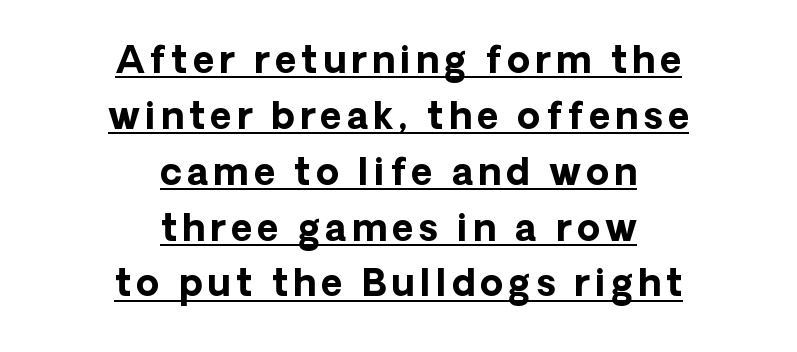
The image shows 37 px bold sans-serif type, upright; set centered, normal line spacing (1.51x), underlined; low stroke contrast and a medium x-height.
